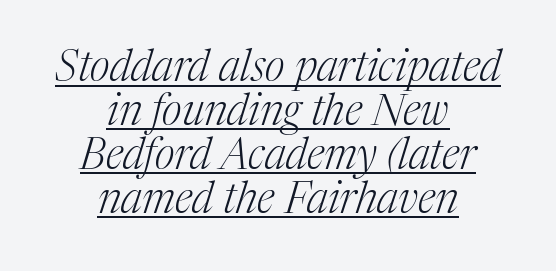
{"serif": "yes", "italic": "yes", "lean": "right", "slant_degrees": 17, "bold": "no", "weight": "light", "width": "normal", "stroke_contrast": "medium", "x_height": "medium", "monospaced": "no", "underline": "yes", "align": "center", "line_spacing": "tight", "line_spacing_ratio": 1.02, "letter_spacing": "normal", "letter_spacing_em": 0.0, "glyph_px": 43}
